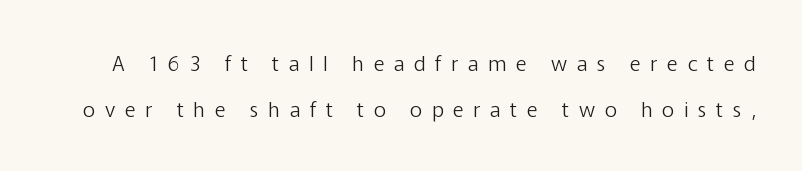
The image shows 21 px text type, upright; set loose line spacing (2.21x), unusually wide letter spacing (+0.46 em), not underlined.
